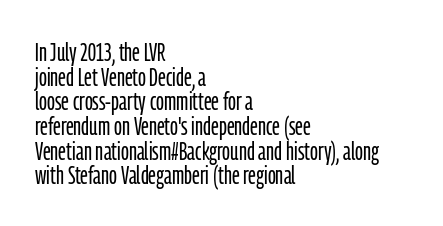
The image shows 26 px text type, upright; set left-aligned, tight line spacing (0.95x), normal letter spacing, not underlined.
